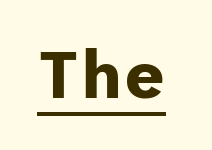
Q: Is the text bold? A: Yes.
Q: Is the text italic (slanted)? A: No, it is upright.
Q: Is the typeface a serif or a sans-serif typeface? A: Sans-serif.
Q: Is the text underlined? A: Yes.
Q: Is the spacing between letters normal or unusually wide? A: Normal.
Q: Width (condensed, normal, or wide)? A: Normal.
Q: Stroke contrast? A: Low.
Q: x-height? A: Medium.
